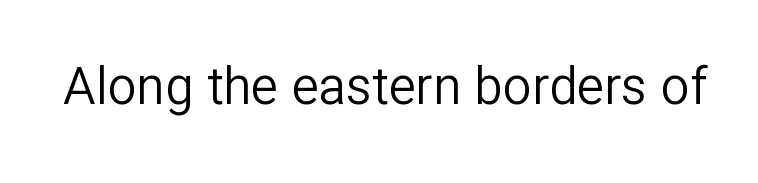
Compared with a typical body face, this is equally light or lighter still. Is the letter spacing exaggerated? No — it looks like the ordinary default. The font family rendered here belongs to the sans-serif group. Just letters on the line, the space beneath them empty. Vertical strokes here are truly vertical. You could not count columns in this text — the font is proportionally spaced.
